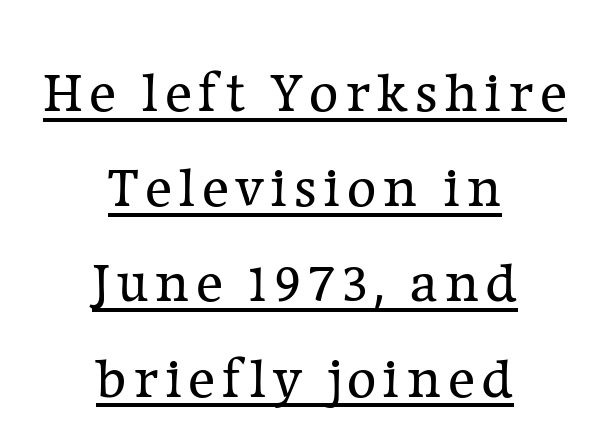
The image shows 57 px regular-weight serif type, upright; set centered, normal line spacing (1.67x), underlined; low stroke contrast and a medium x-height.
